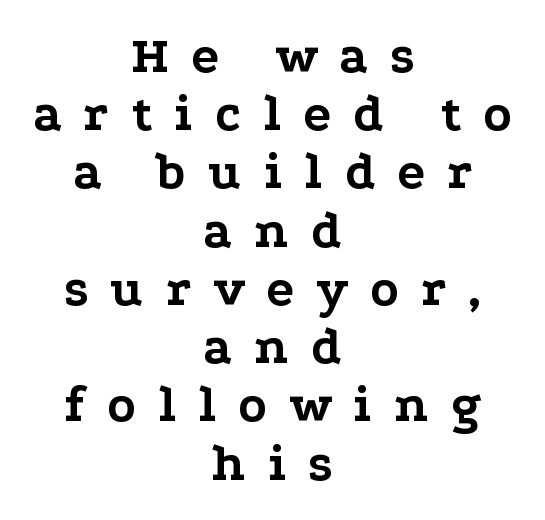
The image shows 52 px bold, wide serif type, upright; set centered, tight line spacing (1.12x), unusually wide letter spacing (+0.42 em), not underlined; low stroke contrast and a medium x-height.
